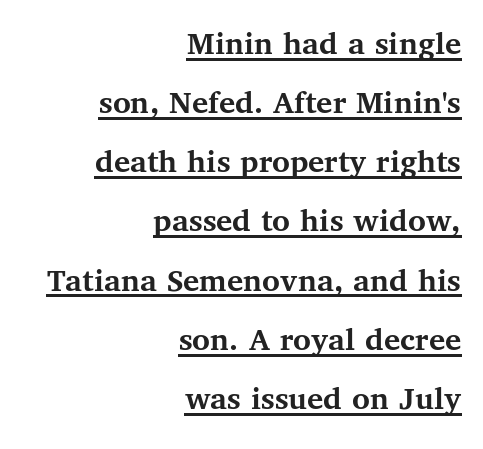
Q: Is the text bold? A: Yes.
Q: Is the text italic (slanted)? A: No, it is upright.
Q: Is the typeface a serif or a sans-serif typeface? A: Serif.
Q: Is the text underlined? A: Yes.
Q: How is the paragraph aligned? A: Right-aligned.
Q: Is the spacing between letters normal or unusually wide? A: Normal.
Q: Width (condensed, normal, or wide)? A: Normal.
Q: Stroke contrast? A: Medium.
Q: x-height? A: Medium.
Q: Monospaced? A: No.
